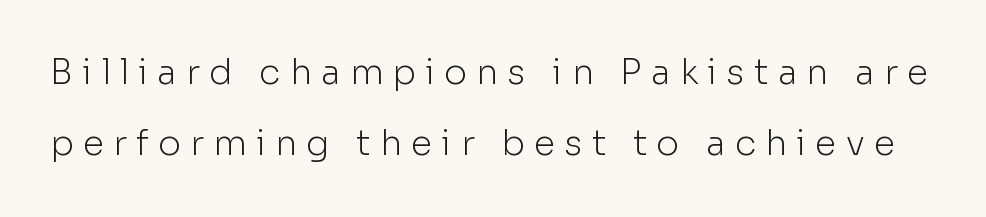
Q: Is the text bold? A: No.
Q: Is the text italic (slanted)? A: No, it is upright.
Q: Is the typeface a serif or a sans-serif typeface? A: Sans-serif.
Q: Is the text underlined? A: No.
Q: Is the spacing between letters normal or unusually wide? A: Unusually wide.
Q: Is the spacing between lines tight, normal or loose? A: Loose.
Q: Width (condensed, normal, or wide)? A: Normal.
Q: Stroke contrast? A: Low.
Q: x-height? A: Medium.
Q: Monospaced? A: No.
